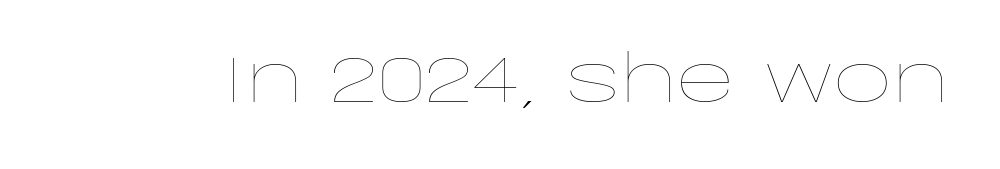
{"italic": "no", "bold": "no", "weight": "thin", "width": "wide", "stroke_contrast": "low", "x_height": "large", "monospaced": "no", "underline": "no", "letter_spacing": "normal", "letter_spacing_em": 0.0, "glyph_px": 64}
